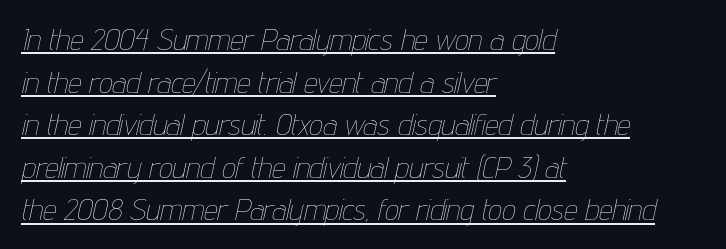
The image shows 30 px thin, condensed type, italic (leaning right); set left-aligned, normal line spacing (1.42x), normal letter spacing, underlined; low stroke contrast and a medium x-height.
